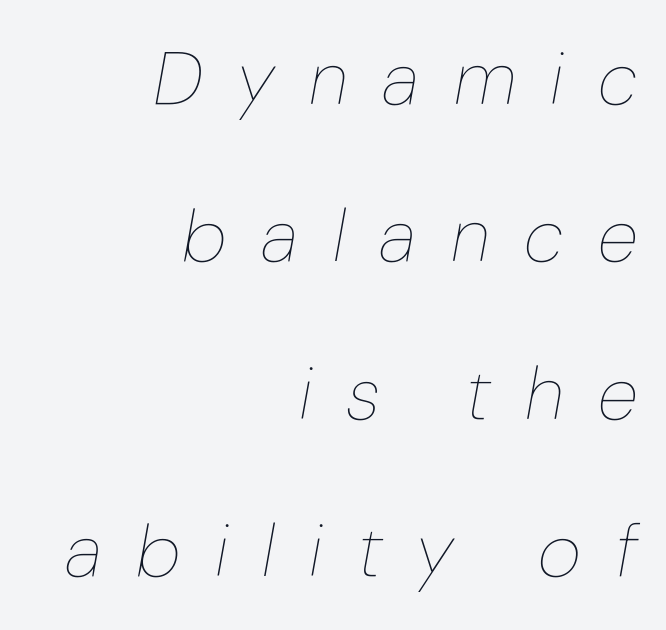
Students, observe: this is what heavily led, spacious text looks like. The text block is weighted toward the right margin, trailing off unevenly leftward. Each stroke keeps to a modest, everyday thickness or less. The face used here is proportionally spaced, like ordinary book or web type.
